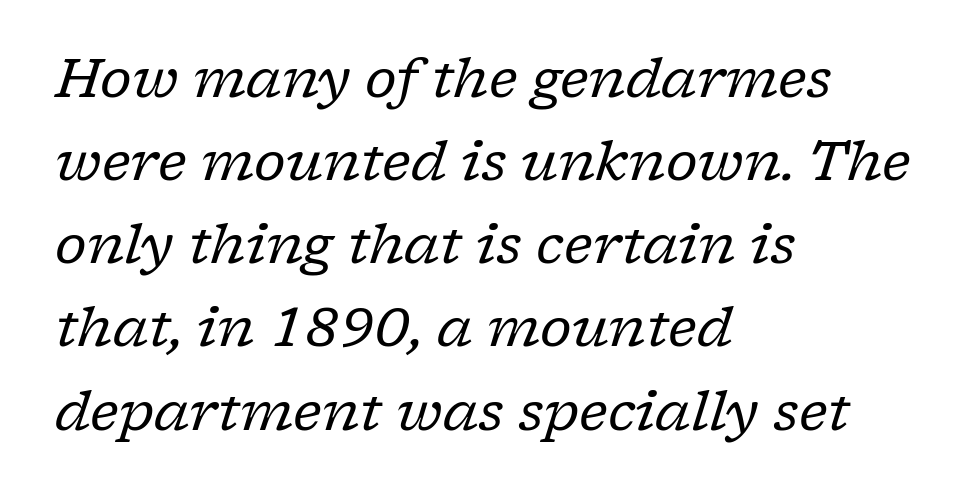
Do the characters align in a grid? No, the font is proportional. Stems and bowls with no extra thickness — not bold. Alignment: flush left. Italic: yes, the glyphs are oblique. In terms of letterspacing, this is plain default setting. Nobody drew a line under any word here.
